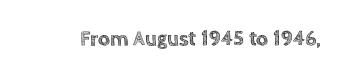
{"italic": "no", "underline": "no", "letter_spacing": "normal", "letter_spacing_em": 0.0, "glyph_px": 21}
